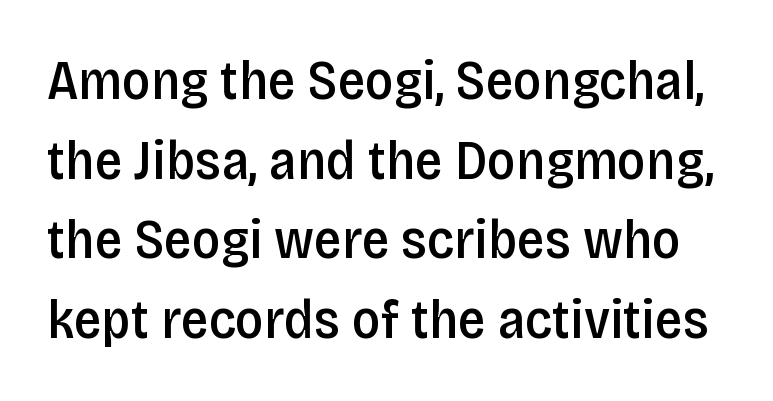
Character widths vary here, with narrow letters taking less room than wide ones. Every character sits straight up, as roman type does. These lines keep a tight, regular rhythm from letter to letter. The letters carry no serifs — their stems end cleanly without finishing strokes. Plain, unruled lines of type. What weight is shown? A semibold, between regular and bold.
